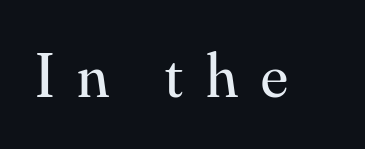
The image shows 63 px regular-weight serif type, upright; set unusually wide letter spacing (+0.36 em), not underlined; medium stroke contrast and a small x-height.
